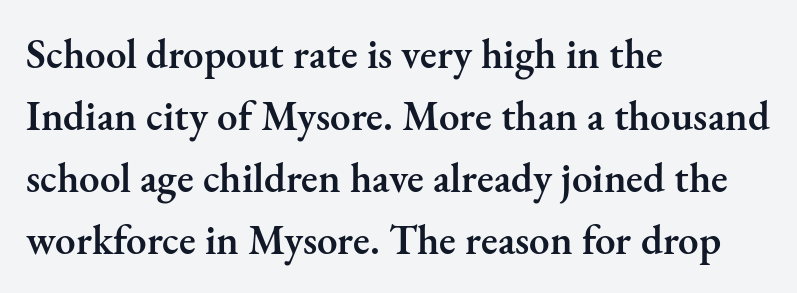
{"serif": "yes", "italic": "no", "bold": "semi", "weight": "semibold", "width": "normal", "stroke_contrast": "medium", "x_height": "small", "monospaced": "no", "underline": "no", "align": "left", "line_spacing": "normal", "line_spacing_ratio": 1.51, "letter_spacing": "normal", "letter_spacing_em": 0.0, "glyph_px": 41}
